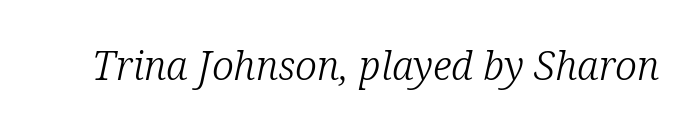
Q: Is the text bold? A: No.
Q: Is the text italic (slanted)? A: Yes, it leans right by about 12 degrees.
Q: Is the typeface a serif or a sans-serif typeface? A: Serif.
Q: Is the text underlined? A: No.
Q: Is the spacing between letters normal or unusually wide? A: Normal.
Q: Width (condensed, normal, or wide)? A: Normal.
Q: Stroke contrast? A: Low.
Q: x-height? A: Medium.
Q: Monospaced? A: No.
